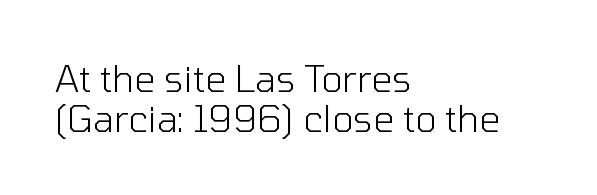
Bare-footed words on every line. This sample has the flowing, uneven cadence of proportional lettering. Designer's note — italics off, roman on. Compared with a typical body face, this is equally light or lighter still. Baseline-to-baseline distance is barely more than the letter height. Spacing between characters is what you'd get straight out of the box.
